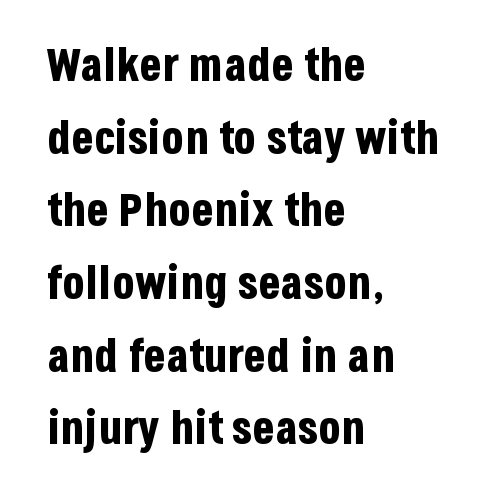
{"serif": "no", "italic": "no", "bold": "yes", "weight": "bold", "width": "condensed", "stroke_contrast": "low", "x_height": "large", "monospaced": "no", "underline": "no", "align": "left", "line_spacing": "normal", "line_spacing_ratio": 1.58, "letter_spacing": "normal", "letter_spacing_em": 0.0, "glyph_px": 46}
